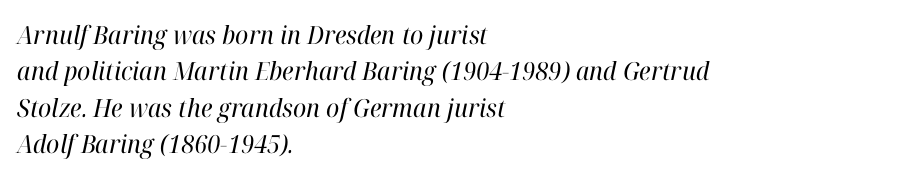
Stem width sits at or under what a default text font uses. Designer's note — italics engaged. The glyphs are unaccompanied by any horizontal stroke below them. A classic flush-left, rag-right setting is used for this passage. The designer left line spacing at the default. This sample uses plain, unmodified letter spacing.
